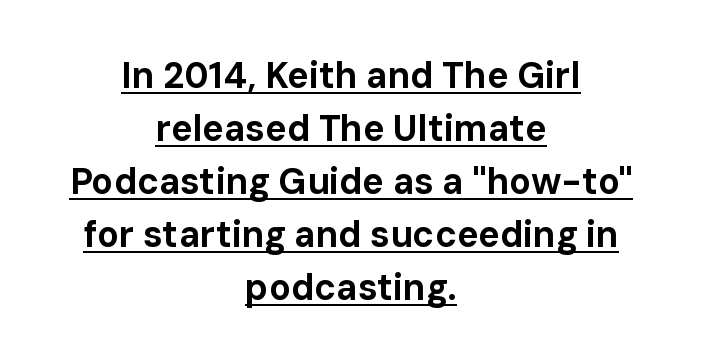
Q: Is the text bold? A: Yes.
Q: Is the text italic (slanted)? A: No, it is upright.
Q: Is the typeface a serif or a sans-serif typeface? A: Sans-serif.
Q: Is the text underlined? A: Yes.
Q: How is the paragraph aligned? A: Centered.
Q: Is the spacing between letters normal or unusually wide? A: Normal.
Q: Is the spacing between lines tight, normal or loose? A: Normal.
Q: Width (condensed, normal, or wide)? A: Normal.
Q: Stroke contrast? A: Low.
Q: x-height? A: Medium.
Q: Monospaced? A: No.
